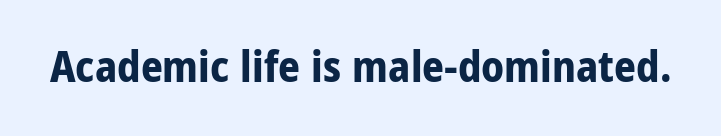
The image shows 43 px bold, condensed sans-serif type, upright; set normal letter spacing, not underlined; low stroke contrast and a medium x-height.
